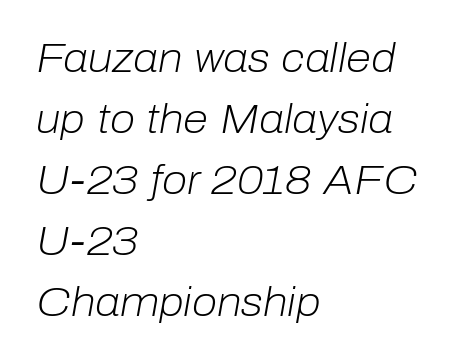
Tracking here is standard; glyphs follow each other at the usual distance. Each letter keeps its own natural width here, so spacing adapts to shape. The paragraph has a hard left edge and a soft right edge. The baseline area is clear.
